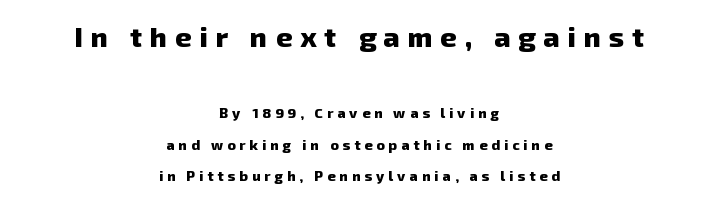
Q: Is the text bold? A: Yes.
Q: Is the typeface a serif or a sans-serif typeface? A: Sans-serif.
Q: Is the text underlined? A: No.
Q: How is the paragraph aligned? A: Centered.
Q: Is the spacing between letters normal or unusually wide? A: Unusually wide.
Q: Is the spacing between lines tight, normal or loose? A: Loose.
Q: Which block of text is set in a larger size, the first (top) or the second (bottom)? A: The first (top) one.
Q: Width (condensed, normal, or wide)? A: Normal.
Q: Stroke contrast? A: Low.
Q: x-height? A: Medium.
Q: Monospaced? A: No.
